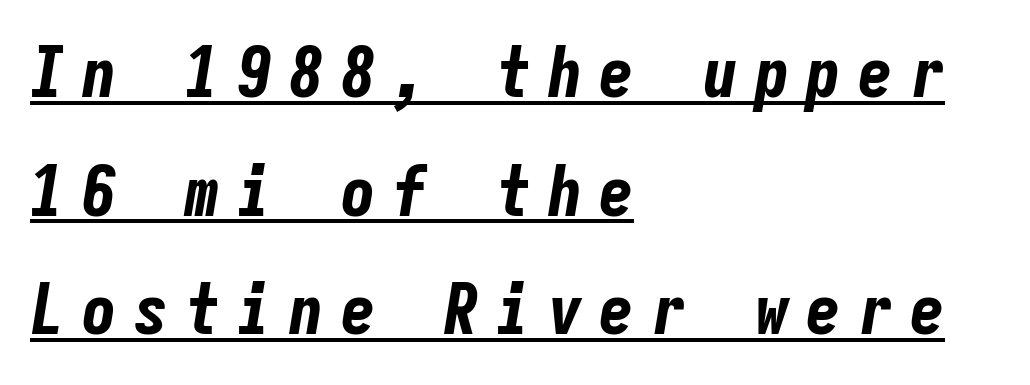
You can tell it's italic because the verticals aren't actually vertical. Tracking here is generous; glyphs stand well apart from one another. Students, observe the line beneath the letters — that is underlining. Set as a true bold cut, around the 700 mark. This sample has the even, mechanical cadence of fixed-width lettering. Casual observation: everything's shoved over to the left.
